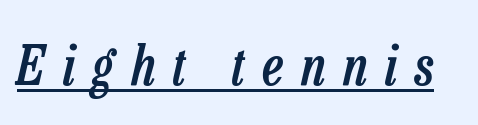
The image shows 54 px semibold, condensed type, italic (leaning right); set unusually wide letter spacing (+0.33 em), underlined; low stroke contrast and a medium x-height.
